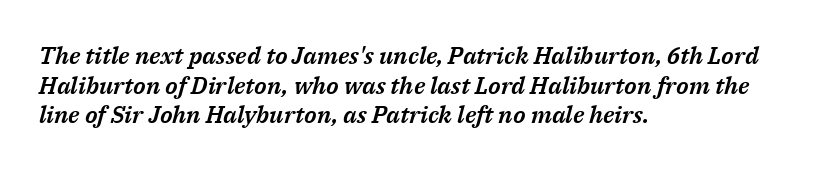
{"italic": "yes", "lean": "right", "slant_degrees": 14, "underline": "no", "align": "left", "line_spacing_ratio": 1.23, "letter_spacing": "normal", "letter_spacing_em": 0.0, "glyph_px": 24}
